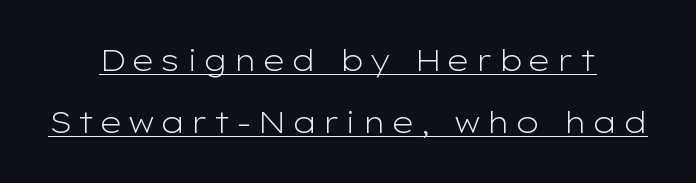
The image shows 30 px light, wide sans-serif type, upright; set centered, loose line spacing (2.07x), underlined; low stroke contrast and a medium x-height.
